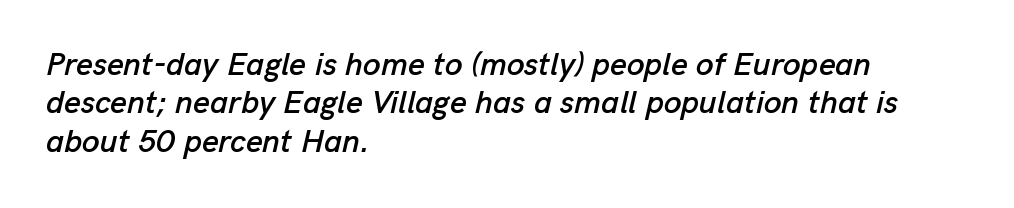
The letterforms sit shoulder to shoulder at normal distance. Plain, unruled lines of type. The lines in this sample share a left origin and differ only in where they stop. Compared with ordinary roman type, these characters are visibly tilted.
